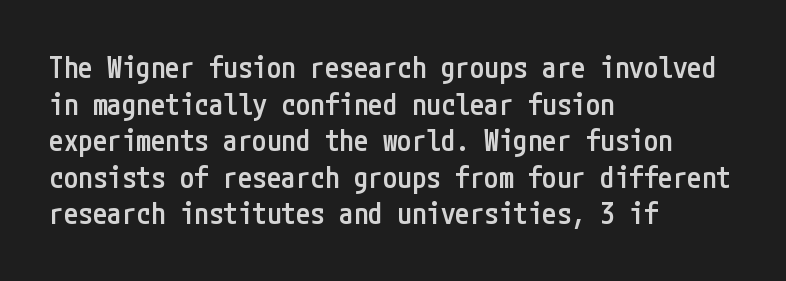
The vertical gap from one line to the next is medium. No feet cap the strokes, marking this as sans-serif type. Line starts are locked; line ends wander. These lines keep a tight, regular rhythm from letter to letter. Posture: straight, roman, zero tilt.
